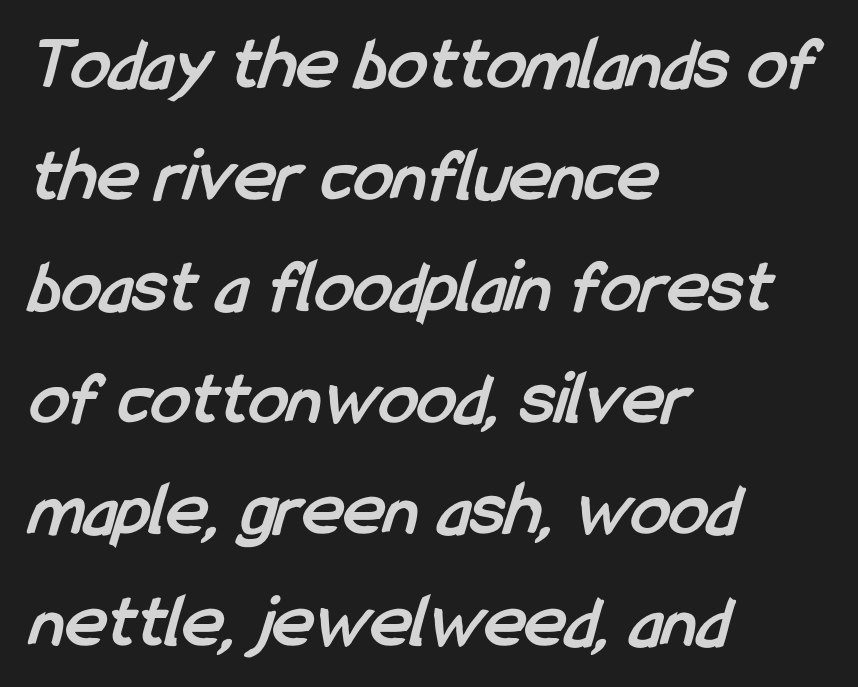
The image shows 78 px semibold, condensed sans-serif type; set left-aligned, normal line spacing (1.43x), normal letter spacing, not underlined; low stroke contrast and a medium x-height.
